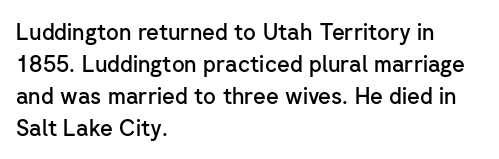
The image shows 22 px text type, upright; set left-aligned, normal line spacing (1.45x), normal letter spacing, not underlined.
